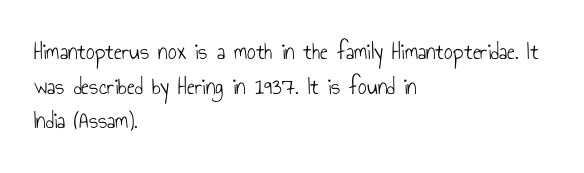
Regarding leading, the lines here are spaced in the standard way. The letters look calm and open, with moderate or lighter stems. Layout note: lines flush left. The rendering keeps characters at their native spacing. The lettering stays uniformly vertical, giving the passage a roman look. Underline: absent.
